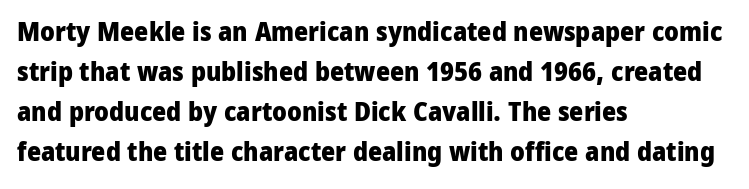
{"italic": "no", "bold": "yes", "underline": "no", "align": "left", "line_spacing": "normal", "line_spacing_ratio": 1.48, "letter_spacing": "normal", "letter_spacing_em": 0.0, "glyph_px": 27}
